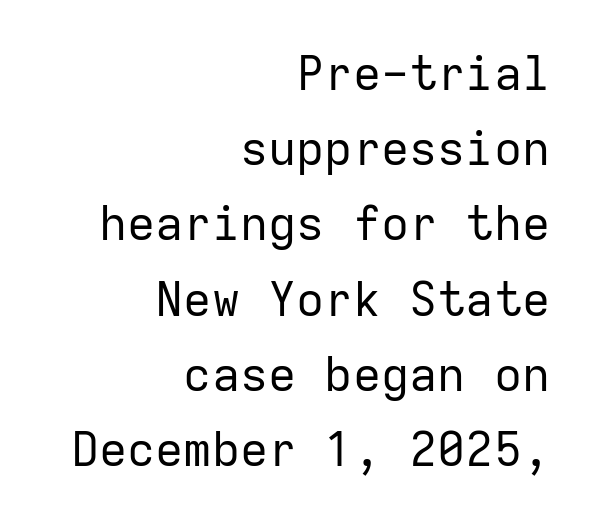
Does the type have serifs? No, each stem ends abruptly. Which margin do the lines hug? The right one — the left edge is uneven. A typesetter would call this monospace, since all characters share one set width. Here the glyphs are tracked normally, forming tight word shapes. The gap between lines stays unmarked. Nothing heavy about these letters — not bold at all.
